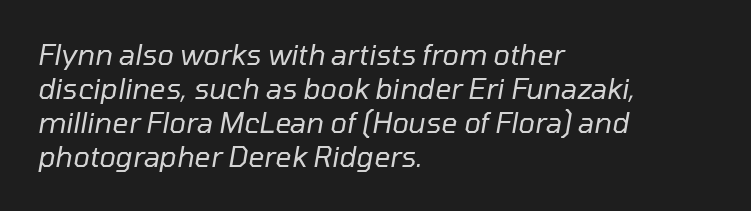
The image shows 28 px regular-weight type, italic (leaning right); set left-aligned, line spacing 1.22x, normal letter spacing, not underlined; low stroke contrast and a medium x-height.
